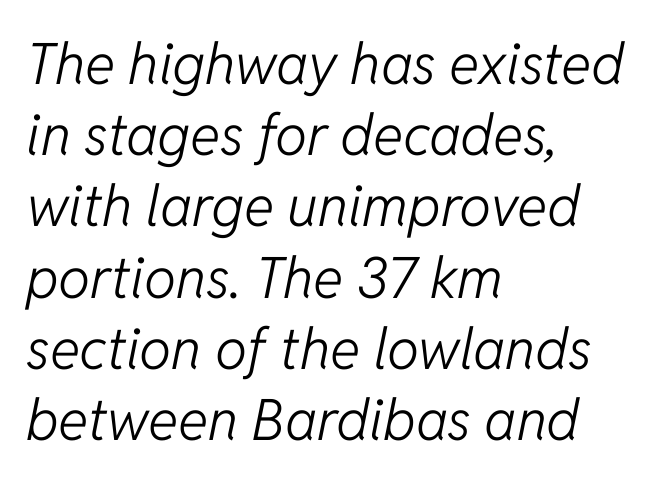
Q: Is the text bold? A: No.
Q: Is the text italic (slanted)? A: Yes, it leans right by about 11 degrees.
Q: Is the text underlined? A: No.
Q: How is the paragraph aligned? A: Left-aligned.
Q: Is the spacing between letters normal or unusually wide? A: Normal.
Q: Is the spacing between lines tight, normal or loose? A: Normal.
Q: Width (condensed, normal, or wide)? A: Normal.
Q: Stroke contrast? A: Low.
Q: x-height? A: Medium.
Q: Monospaced? A: No.
